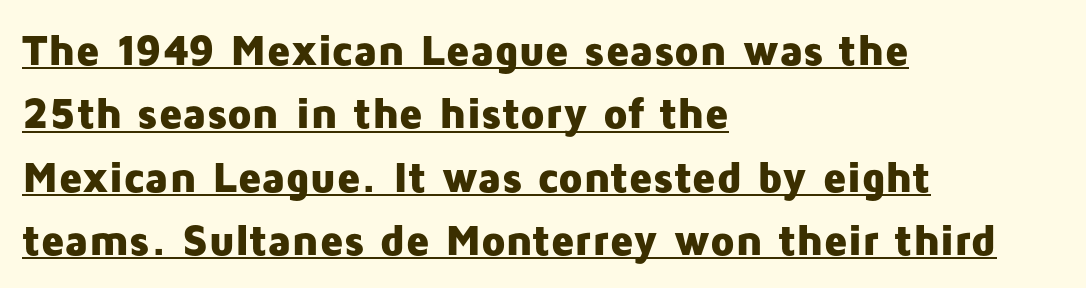
{"serif": "no", "italic": "no", "bold": "yes", "weight": "heavy", "width": "normal", "stroke_contrast": "low", "x_height": "medium", "monospaced": "no", "underline": "yes", "align": "left", "line_spacing": "normal", "line_spacing_ratio": 1.44, "letter_spacing": "normal", "letter_spacing_em": 0.0, "glyph_px": 44}
